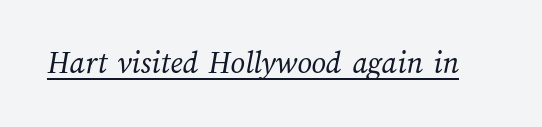
The image shows 32 px regular-weight type; set normal letter spacing, underlined; medium stroke contrast and a medium x-height.
